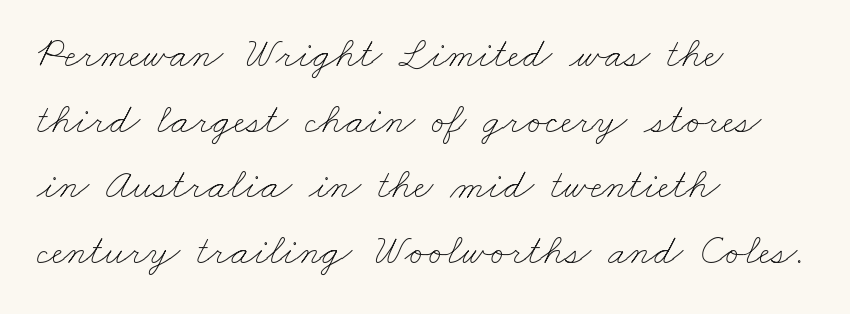
The image shows 42 px thin, wide type; set left-aligned, normal line spacing (1.56x), normal letter spacing, not underlined; low stroke contrast and a small x-height.
